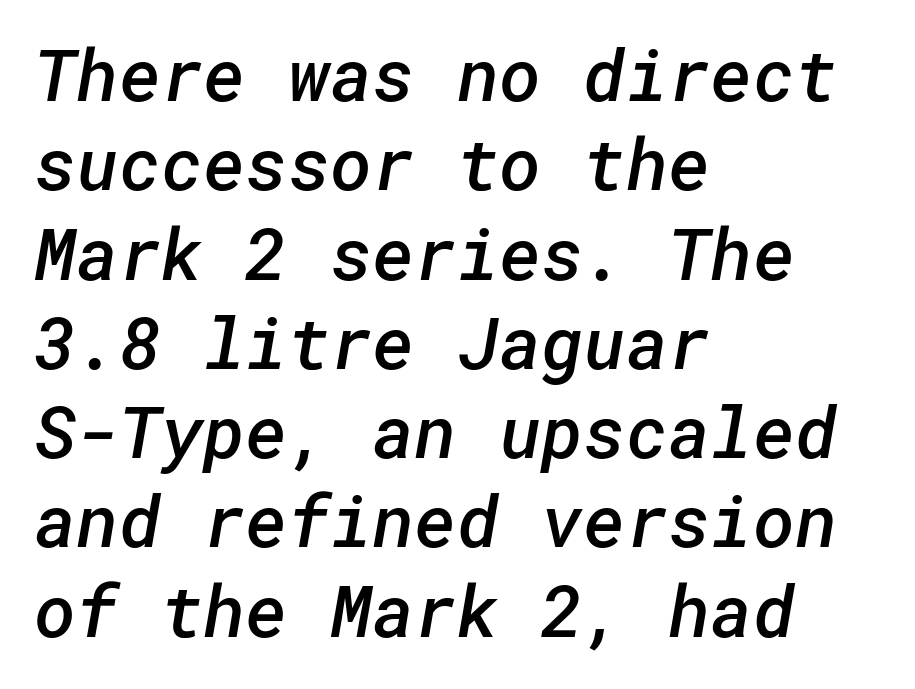
The image shows 72 px semibold sans-serif type; set left-aligned, line spacing 1.24x, normal letter spacing, not underlined; low stroke contrast and a medium x-height.
